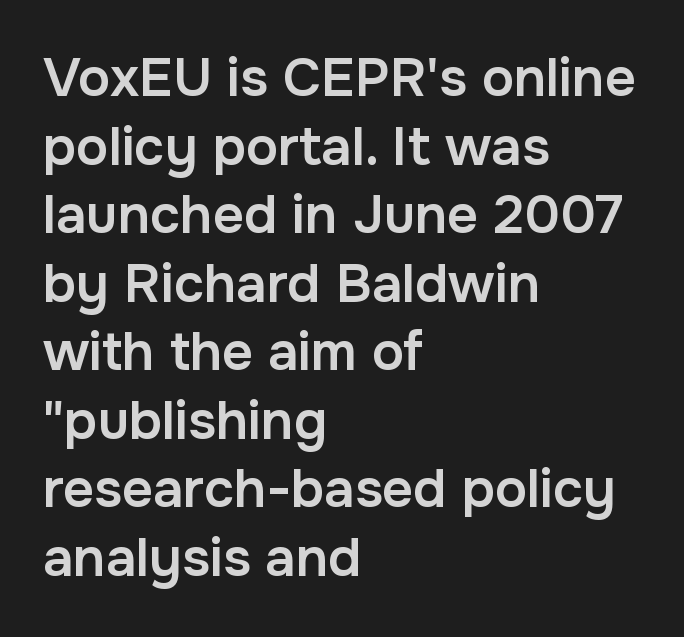
Q: Is the text bold? A: Semi-bold.
Q: Is the text italic (slanted)? A: No, it is upright.
Q: Is the typeface a serif or a sans-serif typeface? A: Sans-serif.
Q: Is the text underlined? A: No.
Q: How is the paragraph aligned? A: Left-aligned.
Q: Is the spacing between letters normal or unusually wide? A: Normal.
Q: Is the spacing between lines tight, normal or loose? A: Normal.
Q: Width (condensed, normal, or wide)? A: Normal.
Q: Stroke contrast? A: Low.
Q: x-height? A: Medium.
Q: Monospaced? A: No.
